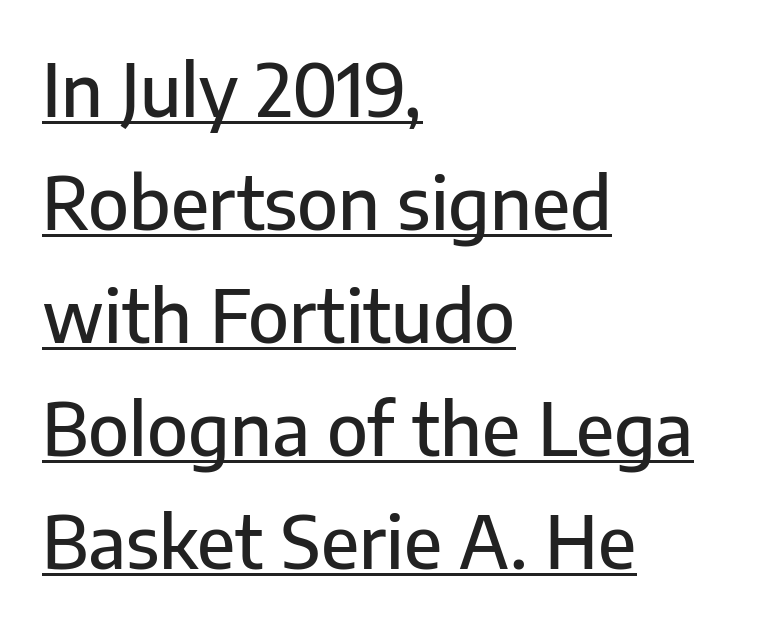
Q: Is the text italic (slanted)? A: No, it is upright.
Q: Is the typeface a serif or a sans-serif typeface? A: Sans-serif.
Q: Is the text underlined? A: Yes.
Q: How is the paragraph aligned? A: Left-aligned.
Q: Is the spacing between letters normal or unusually wide? A: Normal.
Q: Is the spacing between lines tight, normal or loose? A: Normal.
Q: Width (condensed, normal, or wide)? A: Normal.
Q: Stroke contrast? A: Low.
Q: x-height? A: Medium.
Q: Monospaced? A: No.
